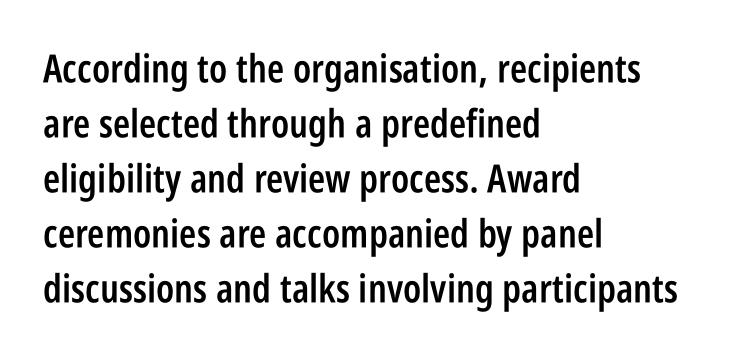
{"serif": "no", "italic": "no", "bold": "semi", "weight": "semibold", "width": "condensed", "stroke_contrast": "low", "x_height": "large", "monospaced": "no", "underline": "no", "align": "left", "line_spacing": "normal", "line_spacing_ratio": 1.41, "letter_spacing": "normal", "letter_spacing_em": 0.0, "glyph_px": 39}
